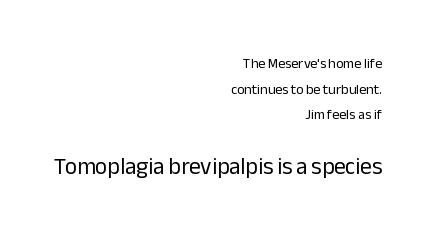
{"italic": "no", "bold": "no", "underline": "no", "align": "right", "line_spacing_ratio": 1.83, "letter_spacing": "normal", "letter_spacing_em": 0.0, "larger_block": "second", "size_ratio": 1.64, "glyph_px": 23}
